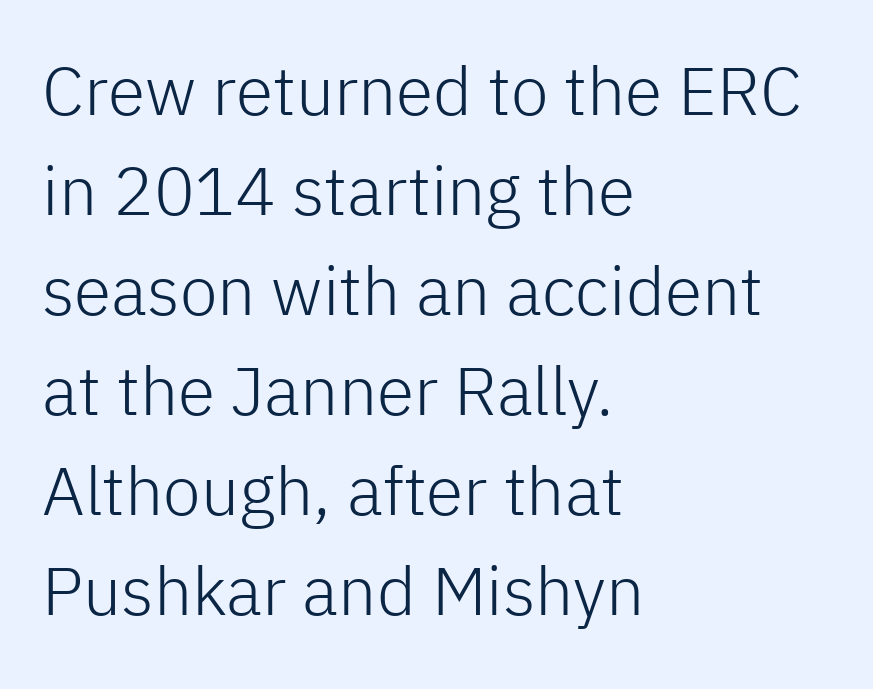
The image shows 68 px light sans-serif type, upright; set left-aligned, normal line spacing (1.47x), normal letter spacing, not underlined; low stroke contrast and a medium x-height.
